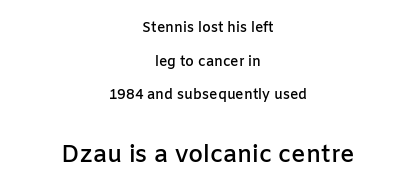
{"italic": "no", "bold": "semi", "underline": "no", "align": "center", "line_spacing": "loose", "line_spacing_ratio": 2.4, "letter_spacing": "normal", "letter_spacing_em": 0.0, "larger_block": "second", "size_ratio": 1.71, "glyph_px": 24}
